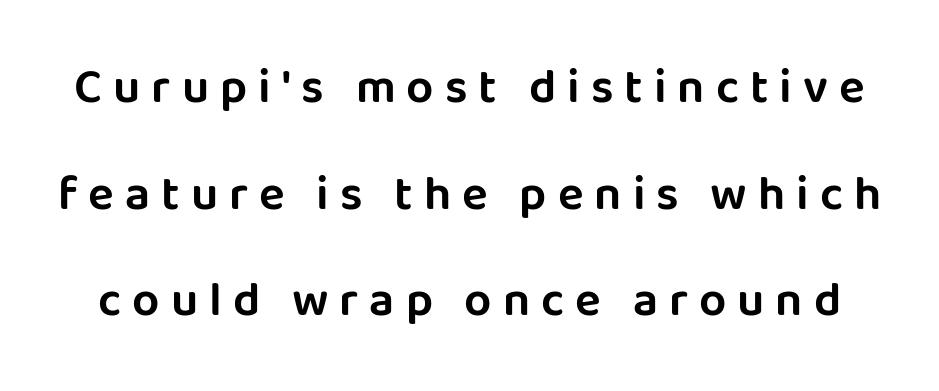
Q: Is the text italic (slanted)? A: No, it is upright.
Q: Is the typeface a serif or a sans-serif typeface? A: Sans-serif.
Q: Is the text underlined? A: No.
Q: Is the spacing between letters normal or unusually wide? A: Unusually wide.
Q: Is the spacing between lines tight, normal or loose? A: Loose.
Q: Width (condensed, normal, or wide)? A: Normal.
Q: Stroke contrast? A: Low.
Q: x-height? A: Large.
Q: Monospaced? A: No.
